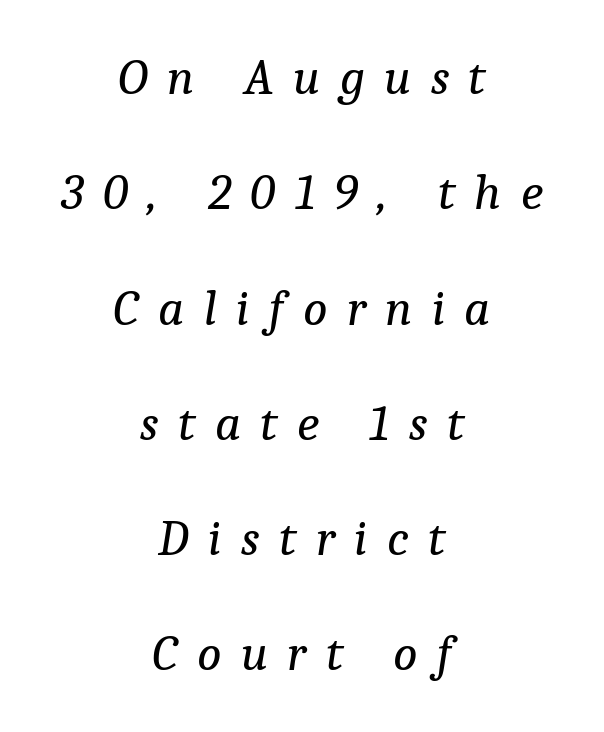
{"serif": "yes", "italic": "yes", "lean": "right", "slant_degrees": 9, "bold": "no", "weight": "regular", "width": "normal", "stroke_contrast": "low", "x_height": "medium", "monospaced": "no", "underline": "no", "align": "center", "line_spacing": "loose", "line_spacing_ratio": 2.26, "letter_spacing": "wide", "letter_spacing_em": 0.38, "glyph_px": 51}
